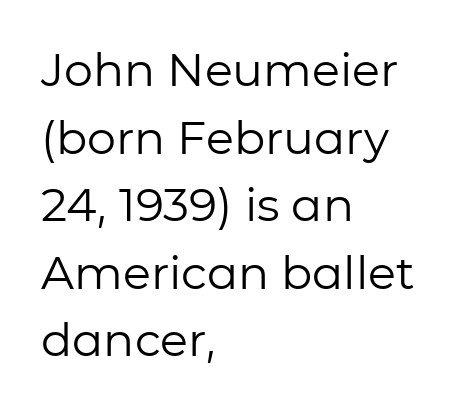
Q: Is the text bold? A: No.
Q: Is the text italic (slanted)? A: No, it is upright.
Q: Is the typeface a serif or a sans-serif typeface? A: Sans-serif.
Q: Is the text underlined? A: No.
Q: How is the paragraph aligned? A: Left-aligned.
Q: Is the spacing between letters normal or unusually wide? A: Normal.
Q: Is the spacing between lines tight, normal or loose? A: Normal.
Q: Width (condensed, normal, or wide)? A: Normal.
Q: Stroke contrast? A: Low.
Q: x-height? A: Medium.
Q: Monospaced? A: No.
